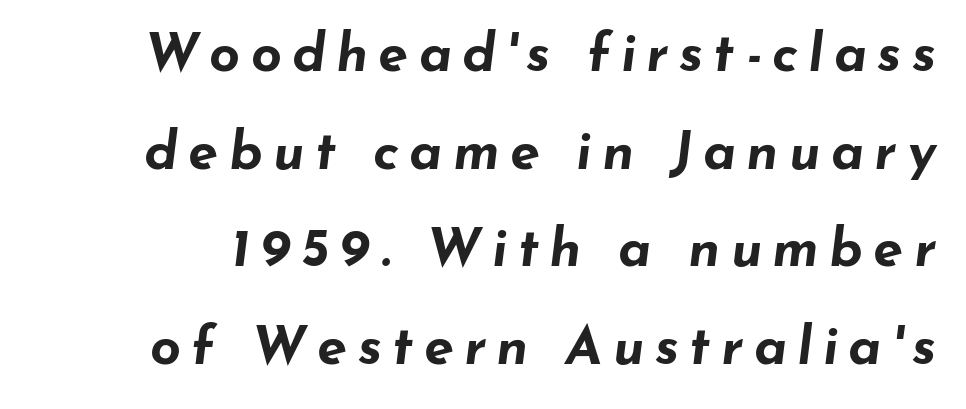
{"italic": "yes", "lean": "right", "slant_degrees": 7, "bold": "yes", "weight": "bold", "width": "wide", "stroke_contrast": "low", "x_height": "small", "monospaced": "no", "underline": "no", "line_spacing_ratio": 1.81, "glyph_px": 54}
